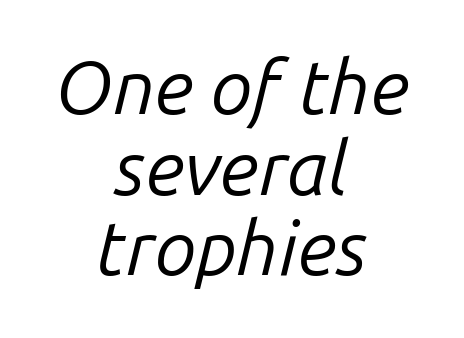
The image shows 76 px regular-weight type, italic (leaning right); set centered, tight line spacing (1.06x), normal letter spacing, not underlined; low stroke contrast and a medium x-height.
